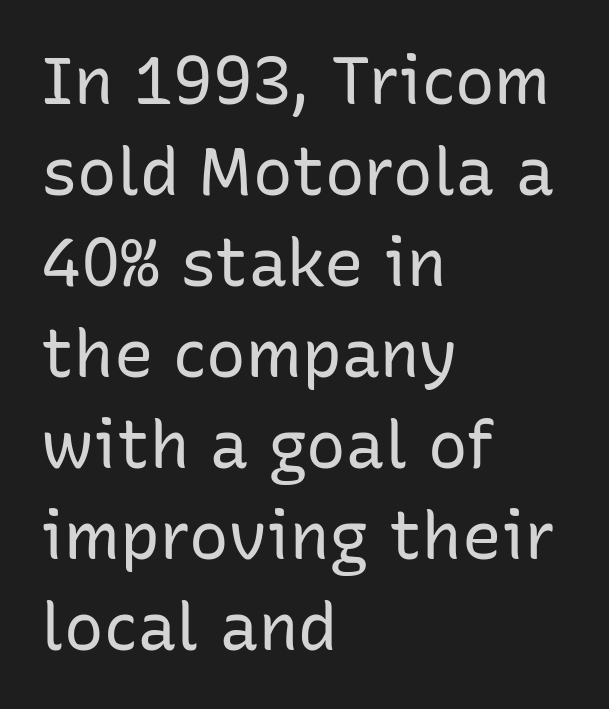
{"serif": "no", "italic": "no", "bold": "no", "weight": "regular", "width": "normal", "stroke_contrast": "low", "x_height": "medium", "monospaced": "no", "underline": "no", "align": "left", "line_spacing": "normal", "line_spacing_ratio": 1.38, "letter_spacing": "normal", "letter_spacing_em": 0.0, "glyph_px": 66}
